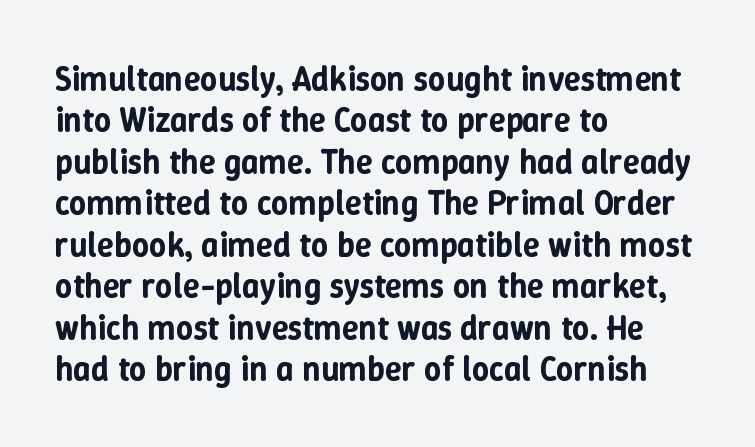
Q: Is the text italic (slanted)? A: No, it is upright.
Q: Is the text underlined? A: No.
Q: How is the paragraph aligned? A: Left-aligned.
Q: Is the spacing between letters normal or unusually wide? A: Normal.
Q: Width (condensed, normal, or wide)? A: Normal.
Q: Stroke contrast? A: Low.
Q: x-height? A: Medium.
Q: Monospaced? A: No.
